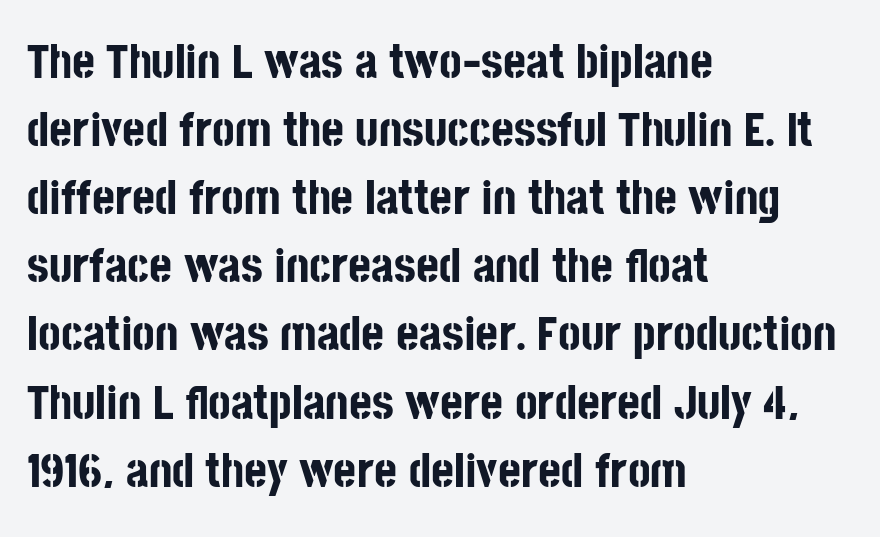
{"serif": "no", "italic": "no", "bold": "yes", "weight": "bold", "width": "condensed", "stroke_contrast": "low", "x_height": "large", "monospaced": "no", "underline": "no", "align": "left", "line_spacing": "normal", "line_spacing_ratio": 1.39, "letter_spacing": "normal", "letter_spacing_em": 0.0, "glyph_px": 49}
